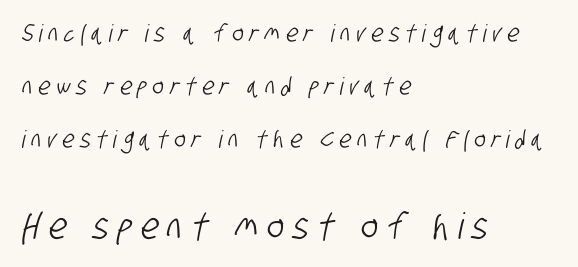
{"serif": "no", "width": "condensed", "stroke_contrast": "low", "x_height": "large", "monospaced": "no", "underline": "no", "align": "left", "line_spacing": "loose", "line_spacing_ratio": 2.21, "letter_spacing": "wide", "letter_spacing_em": 0.25, "larger_block": "second", "size_ratio": 1.5, "glyph_px": 36}
